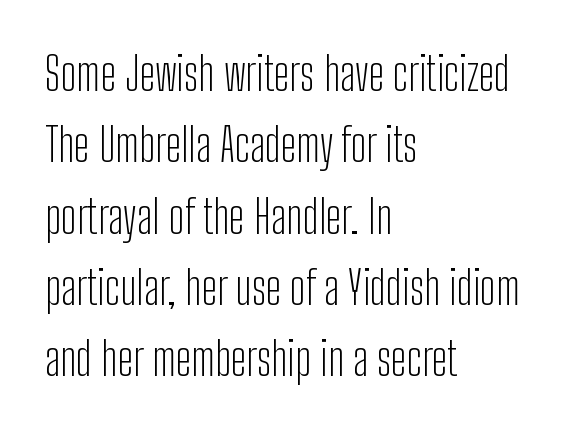
{"serif": "no", "italic": "no", "bold": "no", "weight": "light", "width": "condensed", "stroke_contrast": "low", "x_height": "medium", "monospaced": "no", "underline": "no", "align": "left", "line_spacing": "normal", "line_spacing_ratio": 1.55, "letter_spacing": "normal", "letter_spacing_em": 0.0, "glyph_px": 46}
